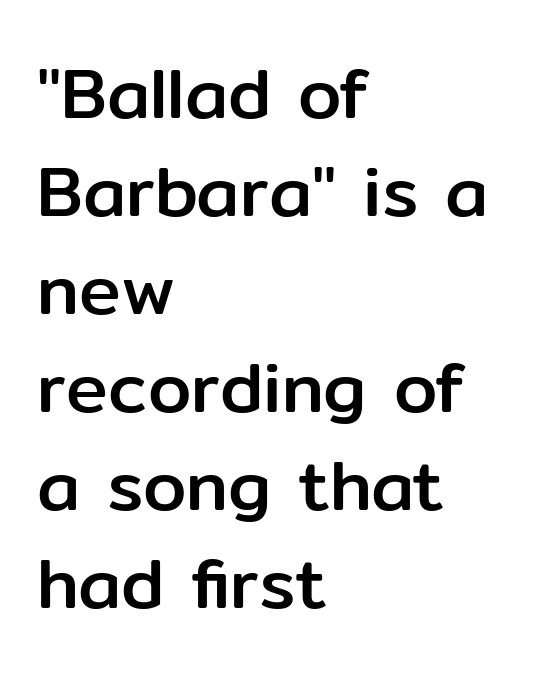
Type style note: lacks serifs. Every character sits straight up, as roman type does. The passage shown has conventional tracking throughout. A clean baseline with only descenders dipping below it. The vertical gap from one line to the next is medium.
